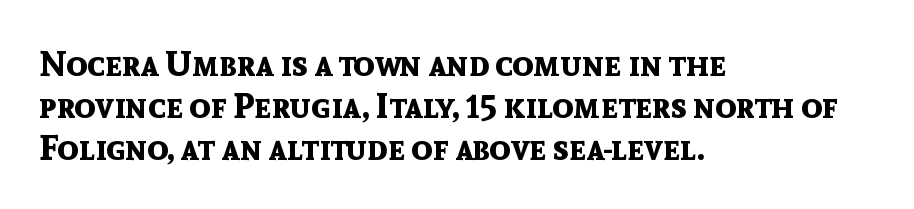
Short note: letters normally spaced. Every character sits straight up, as roman type does. Beneath every word, the page is bare. Note the varied advance widths — an 'i' is clearly narrower than an 'm'. The type family on display is of the sans-serif kind. Is the block centered? No — it sits flush against the left margin.
